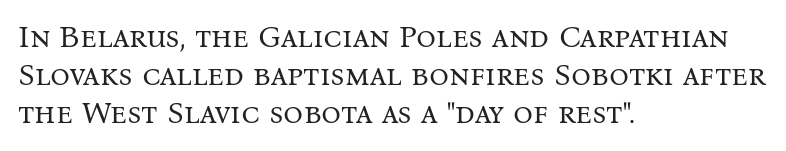
Q: Is the text bold? A: No.
Q: Is the text italic (slanted)? A: No, it is upright.
Q: Is the typeface a serif or a sans-serif typeface? A: Serif.
Q: Is the text underlined? A: No.
Q: How is the paragraph aligned? A: Left-aligned.
Q: Is the spacing between letters normal or unusually wide? A: Normal.
Q: Width (condensed, normal, or wide)? A: Normal.
Q: Stroke contrast? A: Medium.
Q: x-height? A: Medium.
Q: Monospaced? A: No.
